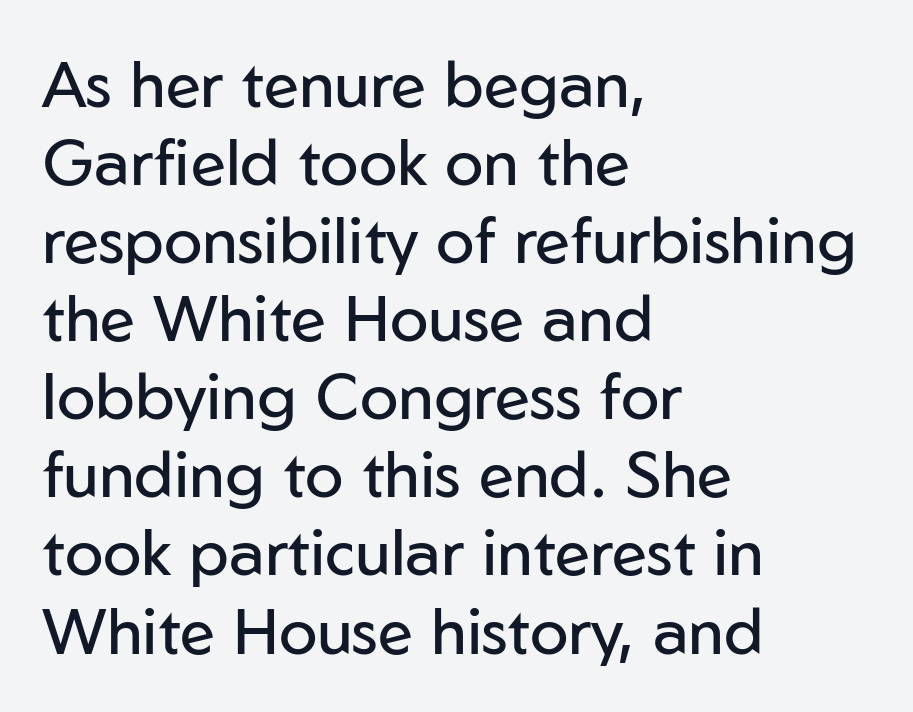
{"serif": "no", "italic": "no", "bold": "no", "weight": "regular", "width": "normal", "stroke_contrast": "low", "x_height": "medium", "monospaced": "no", "underline": "no", "align": "left", "line_spacing_ratio": 1.22, "letter_spacing": "normal", "letter_spacing_em": 0.0, "glyph_px": 64}
